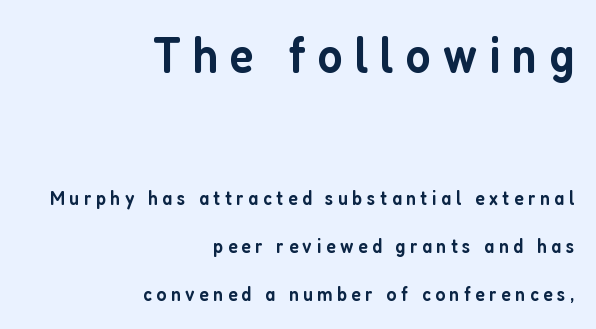
Bare-footed words on every line. The passage is arranged like a letterhead date or caption credit — flush right. Strokes here are thickened, but only to semibold level. Tracking value appears strongly positive — letters spread wide. Proportional: the letters do not fall into vertical columns.
